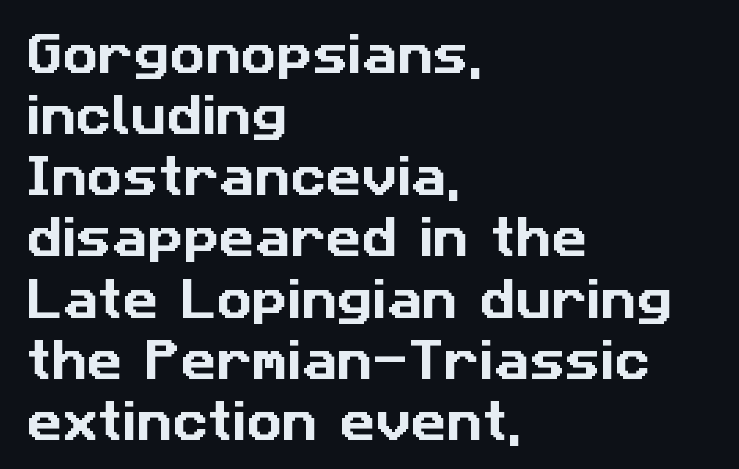
Q: Is the typeface a serif or a sans-serif typeface? A: Sans-serif.
Q: Is the text underlined? A: No.
Q: How is the paragraph aligned? A: Left-aligned.
Q: Is the spacing between letters normal or unusually wide? A: Normal.
Q: Is the spacing between lines tight, normal or loose? A: Normal.
Q: Width (condensed, normal, or wide)? A: Normal.
Q: Stroke contrast? A: Low.
Q: x-height? A: Medium.
Q: Monospaced? A: No.
